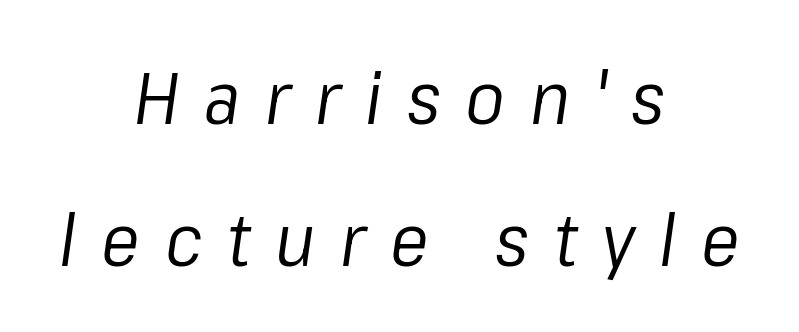
Unbolded letterforms with no extra heft. Every character sits at an angle, as italics do. The face used here is proportionally spaced, like ordinary book or web type. These lines have a slow, spaced-out rhythm from letter to letter. This sample is center-justified, so both line endings float freely.
